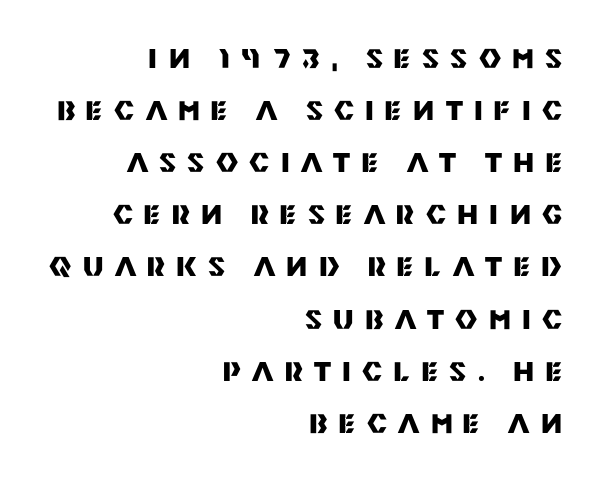
The image shows 27 px bold type, upright; set right-aligned, loose line spacing (1.93x), unusually wide letter spacing (+0.42 em), not underlined.
